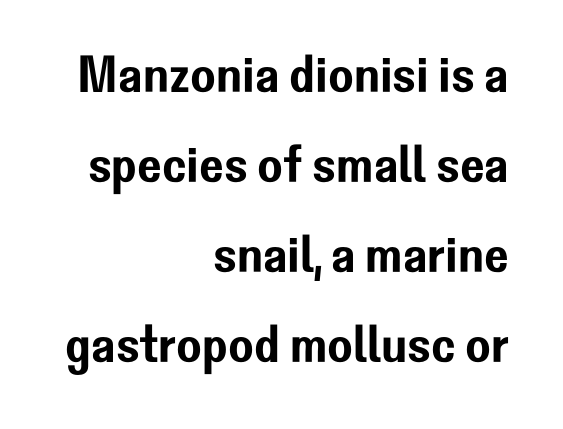
The image shows 52 px sans-serif type, upright; set right-aligned, line spacing 1.73x, normal letter spacing, not underlined; low stroke contrast and a medium x-height.
